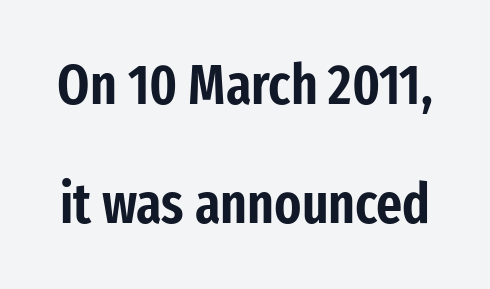
{"serif": "no", "italic": "no", "width": "condensed", "stroke_contrast": "low", "x_height": "medium", "monospaced": "no", "underline": "no", "line_spacing": "loose", "line_spacing_ratio": 2.12, "letter_spacing": "normal", "letter_spacing_em": 0.0, "glyph_px": 56}
